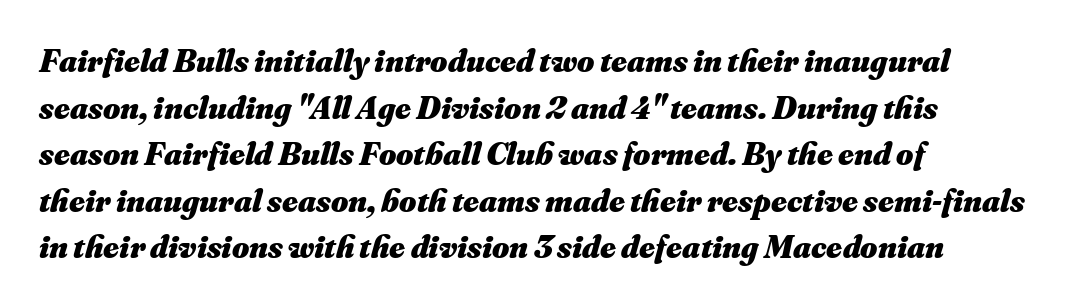
The face used here is proportionally spaced, like ordinary book or web type. Emphasis by weight is at full strength: bold. The space beneath each line is pristine and unruled. In terms of posture, this sample is oblique.
